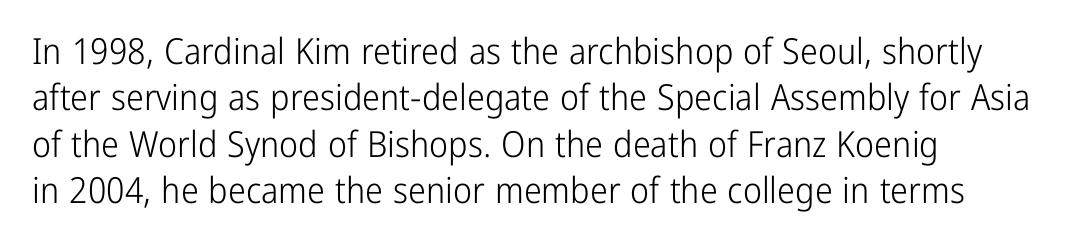
Q: Is the text bold? A: No.
Q: Is the text italic (slanted)? A: No, it is upright.
Q: Is the typeface a serif or a sans-serif typeface? A: Sans-serif.
Q: Is the text underlined? A: No.
Q: Is the spacing between letters normal or unusually wide? A: Normal.
Q: Is the spacing between lines tight, normal or loose? A: Normal.
Q: Width (condensed, normal, or wide)? A: Condensed.
Q: Stroke contrast? A: Low.
Q: x-height? A: Medium.
Q: Monospaced? A: No.
